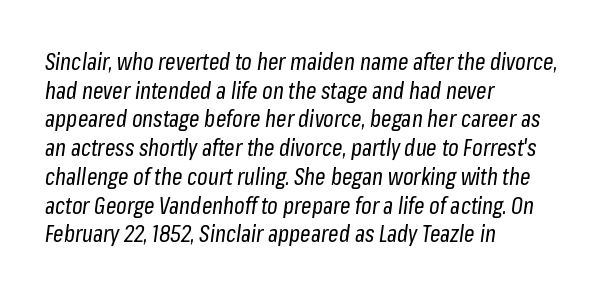
The image shows 23 px text type, italic (leaning right); set left-aligned, normal line spacing (1.25x), normal letter spacing, not underlined.
